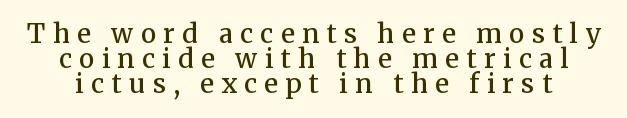
Q: Is the text bold? A: Semi-bold.
Q: Is the text italic (slanted)? A: No, it is upright.
Q: Is the text underlined? A: No.
Q: Is the spacing between letters normal or unusually wide? A: Unusually wide.
Q: Is the spacing between lines tight, normal or loose? A: Tight.
